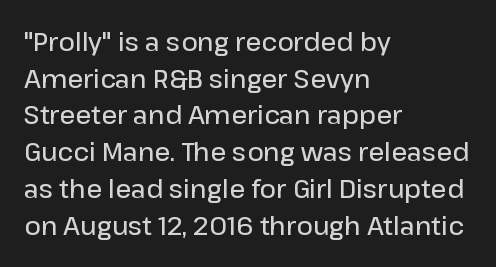
Q: Is the text bold? A: Semi-bold.
Q: Is the text italic (slanted)? A: No, it is upright.
Q: Is the text underlined? A: No.
Q: How is the paragraph aligned? A: Left-aligned.
Q: Is the spacing between letters normal or unusually wide? A: Normal.
Q: Is the spacing between lines tight, normal or loose? A: Normal.
